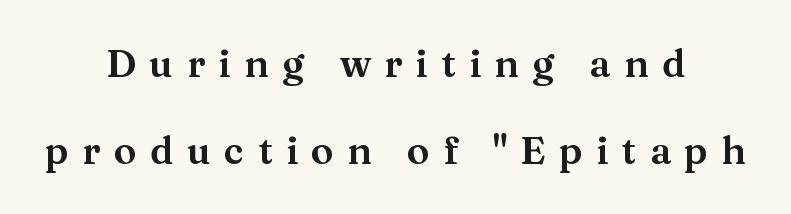
The image shows 38 px wide serif type, upright; set centered, loose line spacing (2.29x), unusually wide letter spacing (+0.35 em), not underlined; medium stroke contrast and a medium x-height.
